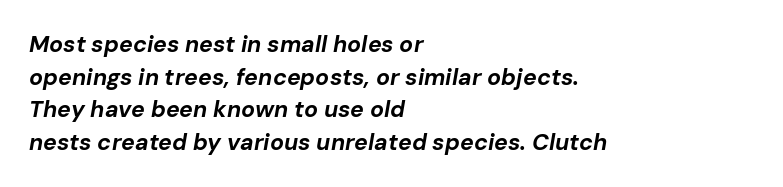
Q: Is the text bold? A: Yes.
Q: Is the text italic (slanted)? A: Yes, it leans right by about 10 degrees.
Q: Is the text underlined? A: No.
Q: How is the paragraph aligned? A: Left-aligned.
Q: Is the spacing between letters normal or unusually wide? A: Normal.
Q: Is the spacing between lines tight, normal or loose? A: Normal.
